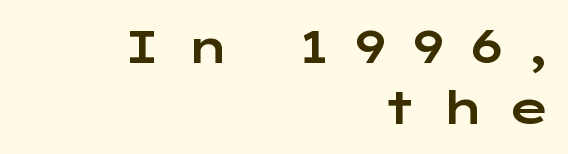
{"serif": "no", "italic": "no", "width": "wide", "stroke_contrast": "low", "x_height": "medium", "monospaced": "no", "underline": "no", "align": "right", "line_spacing": "normal", "line_spacing_ratio": 1.33, "letter_spacing": "wide", "letter_spacing_em": 0.47, "glyph_px": 46}
